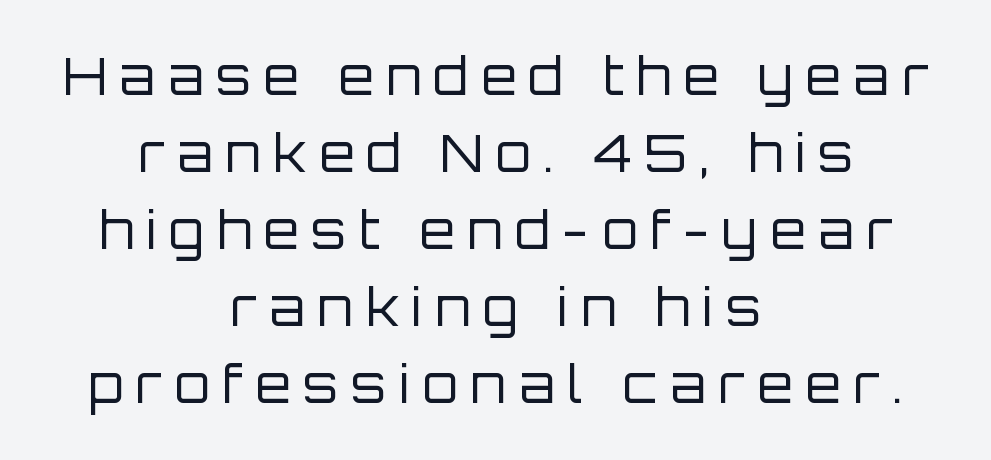
{"serif": "no", "italic": "no", "bold": "no", "weight": "regular", "width": "normal", "stroke_contrast": "low", "x_height": "large", "monospaced": "no", "underline": "no", "align": "center", "line_spacing": "normal", "line_spacing_ratio": 1.51, "letter_spacing": "wide", "letter_spacing_em": 0.25, "glyph_px": 51}
